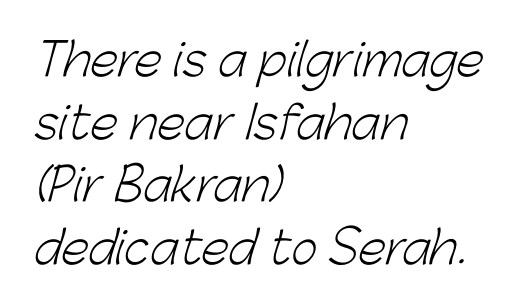
{"serif": "no", "bold": "no", "weight": "light", "width": "normal", "stroke_contrast": "low", "x_height": "medium", "monospaced": "no", "underline": "no", "align": "left", "line_spacing": "normal", "line_spacing_ratio": 1.39, "letter_spacing": "normal", "letter_spacing_em": 0.0, "glyph_px": 45}
